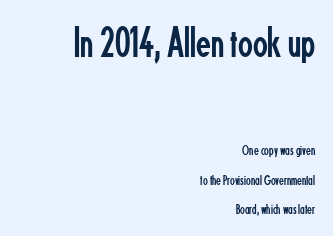
Is the type heavy? It reads as light-to-regular instead. Character widths vary here, with narrow letters taking less room than wide ones. Words float on clear page, feet unadorned. Leading is clearly above the norm, producing a sparse column. Ordinary non-slanted type is in use. What stands out about the letter spacing? Nothing — it is the standard amount.
